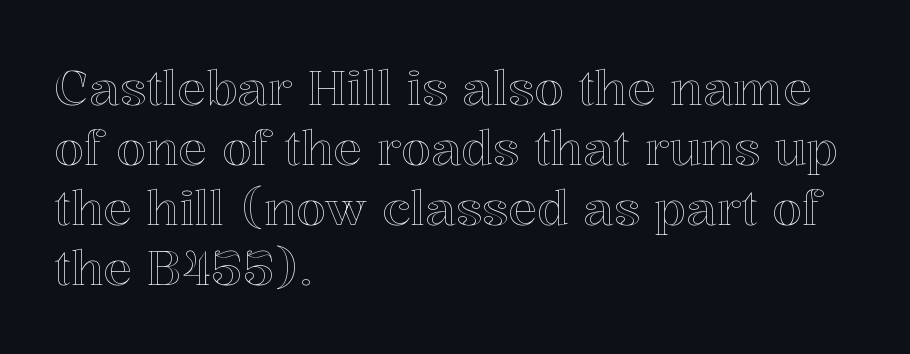
The image shows 48 px text type, upright; set left-aligned, normal line spacing (1.25x), normal letter spacing, not underlined; a medium x-height.
